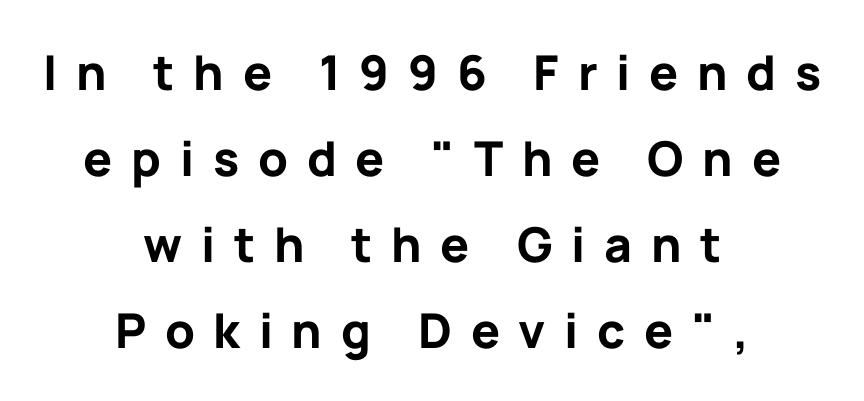
The image shows 48 px bold sans-serif type, upright; set centered, line spacing 1.79x, unusually wide letter spacing (+0.39 em), not underlined; low stroke contrast and a medium x-height.
